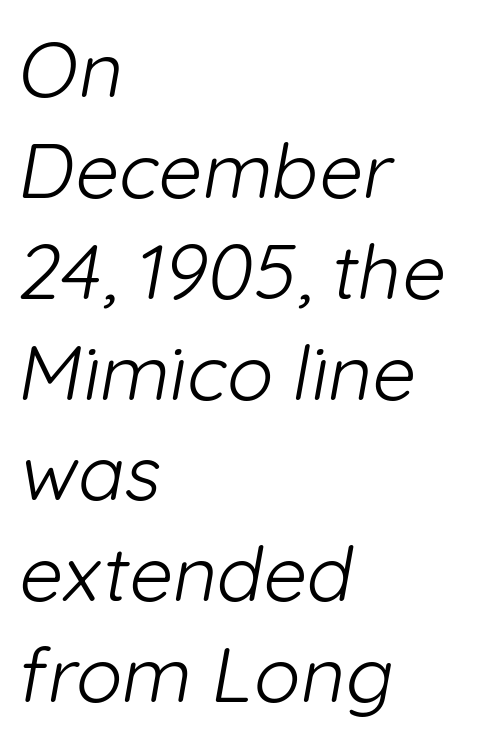
In CSS terms this would be text-align: left. No extra tracking has been applied to these lines. What kind of face is this? One without serifs — a sans. Heft: none added — not bold. The glyphs are unaccompanied by any horizontal stroke below them.
